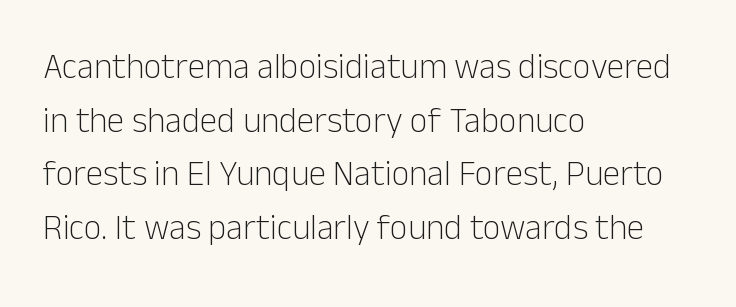
Note the varied advance widths — an 'i' is clearly narrower than an 'm'. This is sans-serif lettering, the kind often seen on screens and signage. A typesetter would call this zero additional tracking. Every row of glyphs begins at an identical x-position on the left. Anything drawn beneath the words? Only blank space. The font is comparable to plain body text, perhaps lighter.
